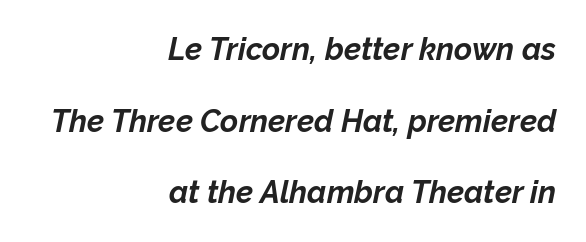
Q: Is the text bold? A: Yes.
Q: Is the text italic (slanted)? A: Yes, it leans right by about 12 degrees.
Q: Is the text underlined? A: No.
Q: How is the paragraph aligned? A: Right-aligned.
Q: Is the spacing between letters normal or unusually wide? A: Normal.
Q: Is the spacing between lines tight, normal or loose? A: Loose.
Q: Width (condensed, normal, or wide)? A: Normal.
Q: Stroke contrast? A: Low.
Q: x-height? A: Medium.
Q: Monospaced? A: No.
